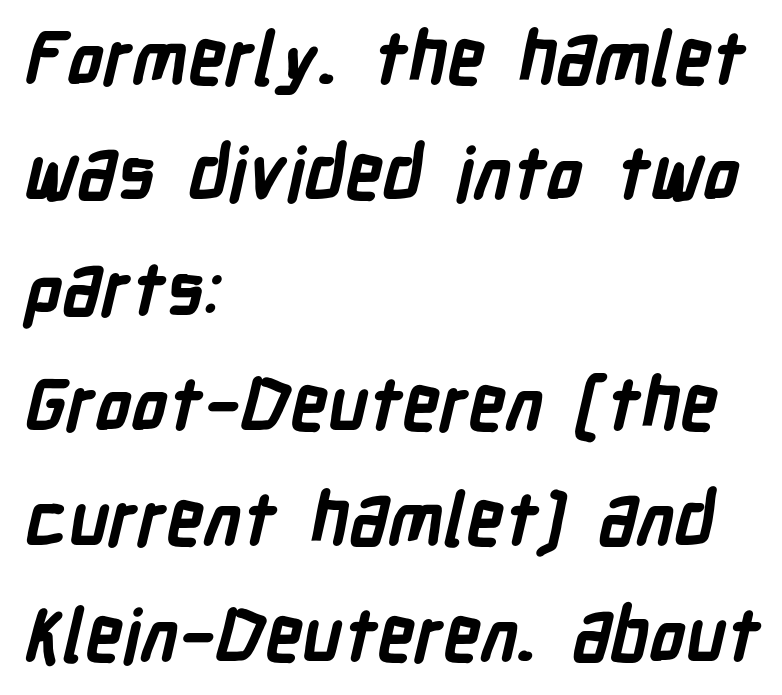
This sample is left-justified, so line endings fall wherever the words run out. The letterforms sit shoulder to shoulder at normal distance. Note the varied advance widths — an 'i' is clearly narrower than an 'm'. Strong, thick strokes mark this as bold type. A normal amount of white space separates one row of letters from the next.
